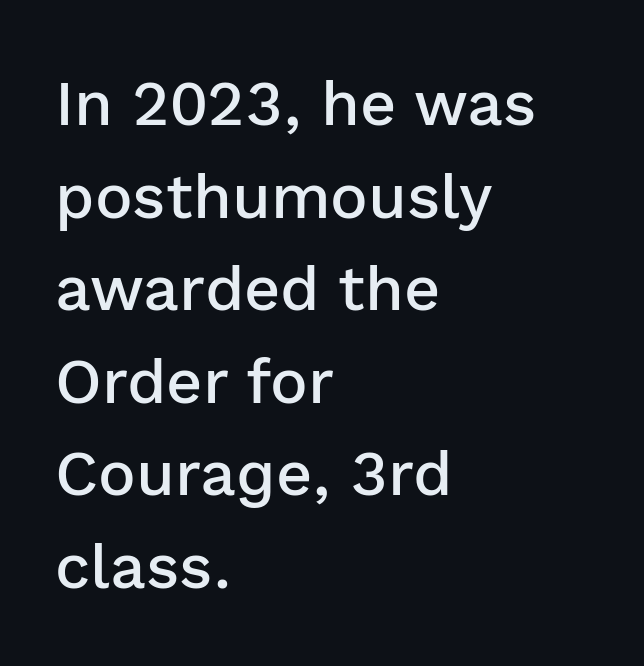
The image shows 63 px semibold sans-serif type, upright; set left-aligned, normal line spacing (1.47x), normal letter spacing, not underlined; low stroke contrast and a medium x-height.
